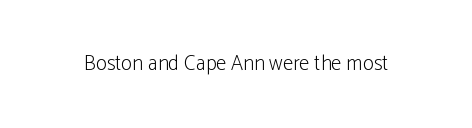
Q: Is the text bold? A: No.
Q: Is the text italic (slanted)? A: No, it is upright.
Q: Is the text underlined? A: No.
Q: Is the spacing between letters normal or unusually wide? A: Normal.
